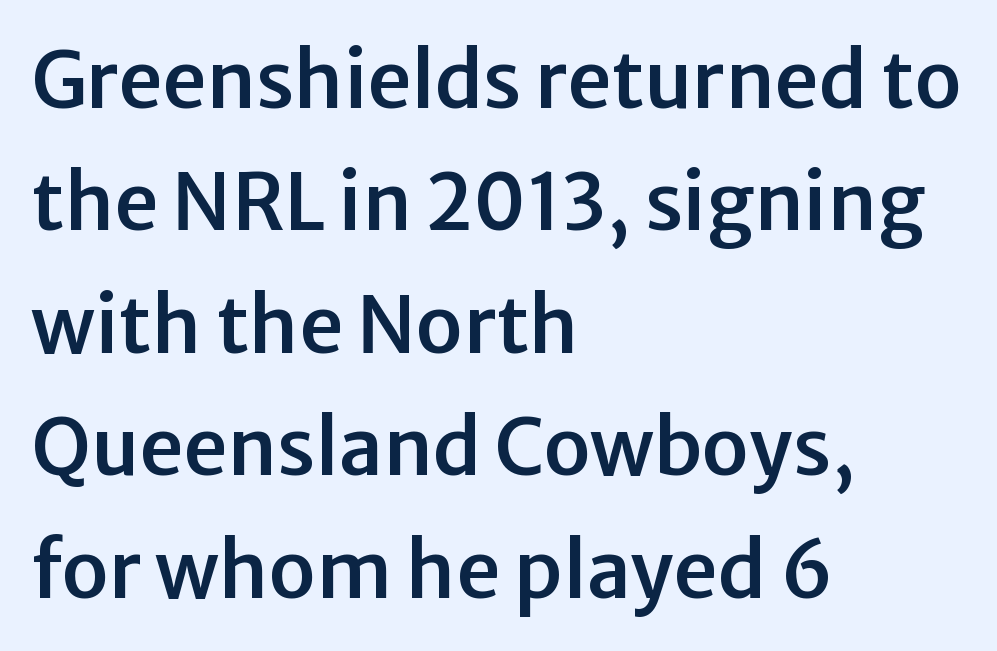
Q: Is the text italic (slanted)? A: No, it is upright.
Q: Is the typeface a serif or a sans-serif typeface? A: Sans-serif.
Q: Is the text underlined? A: No.
Q: How is the paragraph aligned? A: Left-aligned.
Q: Is the spacing between letters normal or unusually wide? A: Normal.
Q: Is the spacing between lines tight, normal or loose? A: Normal.
Q: Width (condensed, normal, or wide)? A: Normal.
Q: Stroke contrast? A: Low.
Q: x-height? A: Medium.
Q: Monospaced? A: No.
